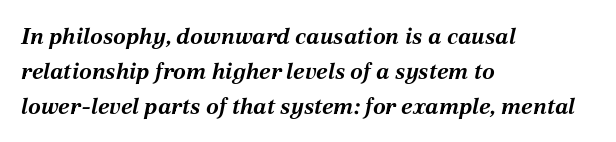
The image shows 23 px bold type, italic (leaning right); set left-aligned, normal line spacing (1.52x), normal letter spacing, not underlined.
